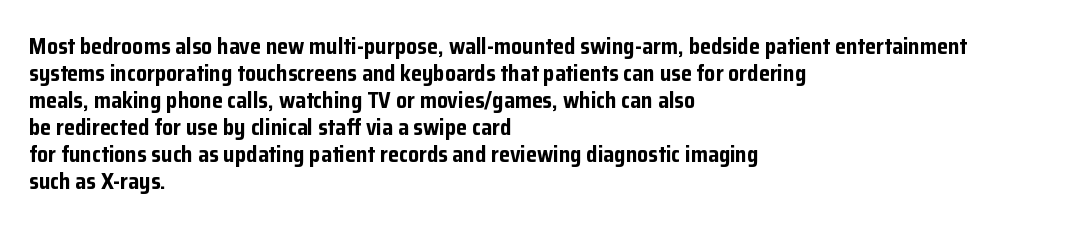
The setting favours the left margin, as ordinary paragraphs usually do. The strip under each line holds only bare page. Every letter is thick-stroked: bold, no question. In terms of posture, this sample is upright. Is the letter spacing exaggerated? No — it looks like the ordinary default.
